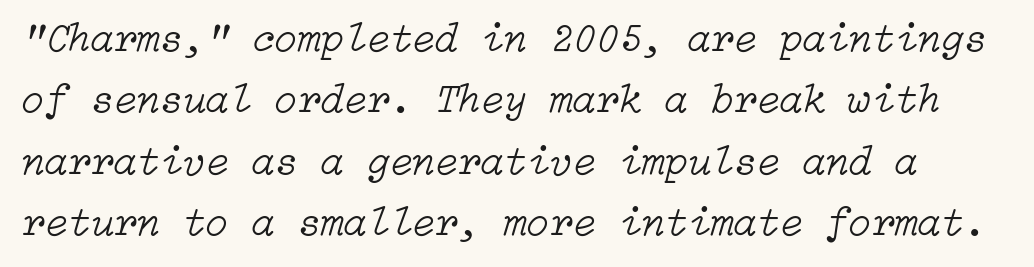
The image shows 42 px light type, italic (leaning right); set normal line spacing (1.46x), normal letter spacing, not underlined; low stroke contrast and a medium x-height.
